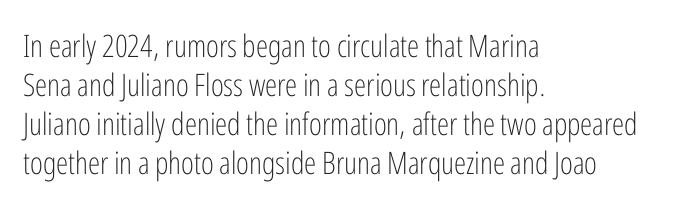
Honestly, the row spacing looks completely unremarkable. Characters follow at the spacing the type designer built in. Letterform terminals end flat and unadorned throughout the passage. The letters stand straight up with perfectly vertical stems.
